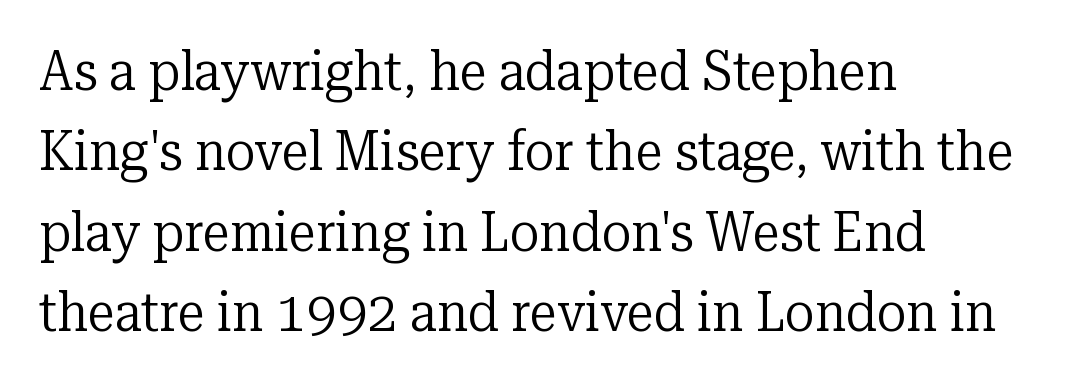
This sample uses a serif face. Vertical spacing — default. Inter-character spacing is left at the font's built-in metrics. Note the varied advance widths — an 'i' is clearly narrower than an 'm'. Nobody drew a line under any word here.
